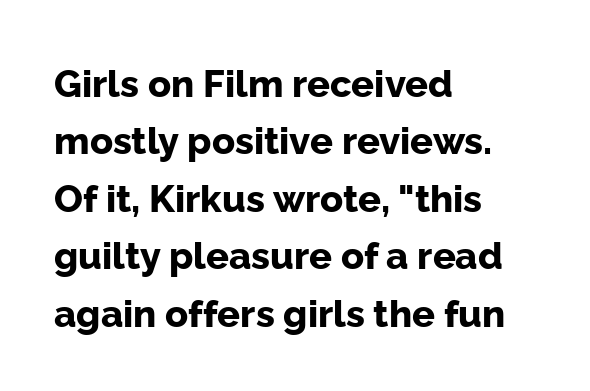
Q: Is the text bold? A: Yes.
Q: Is the text italic (slanted)? A: No, it is upright.
Q: Is the typeface a serif or a sans-serif typeface? A: Sans-serif.
Q: Is the text underlined? A: No.
Q: How is the paragraph aligned? A: Left-aligned.
Q: Is the spacing between letters normal or unusually wide? A: Normal.
Q: Is the spacing between lines tight, normal or loose? A: Normal.
Q: Width (condensed, normal, or wide)? A: Normal.
Q: Stroke contrast? A: Low.
Q: x-height? A: Medium.
Q: Monospaced? A: No.
